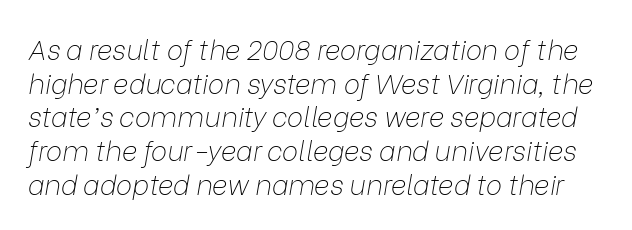
The image shows 27 px text type, italic (leaning right); set normal line spacing (1.25x), normal letter spacing, not underlined.
